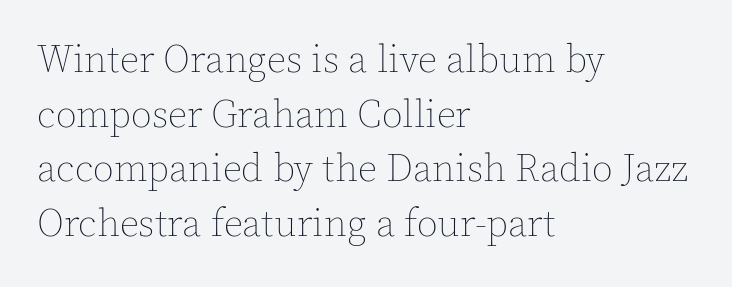
The image shows 38 px thin type, upright; set left-aligned, normal line spacing (1.44x), normal letter spacing, not underlined; a medium x-height.
